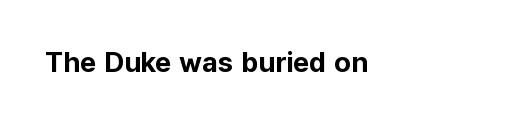
Q: Is the text bold? A: Yes.
Q: Is the text italic (slanted)? A: No, it is upright.
Q: Is the typeface a serif or a sans-serif typeface? A: Sans-serif.
Q: Is the text underlined? A: No.
Q: Is the spacing between letters normal or unusually wide? A: Normal.
Q: Width (condensed, normal, or wide)? A: Normal.
Q: Stroke contrast? A: Low.
Q: x-height? A: Medium.
Q: Monospaced? A: No.
